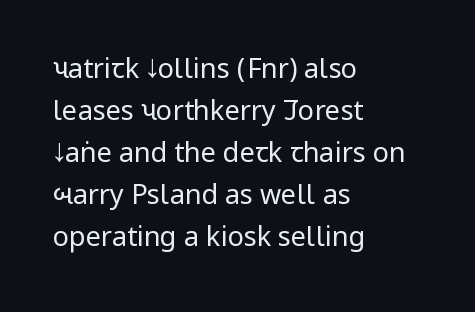
Q: Is the text bold? A: No.
Q: Is the text italic (slanted)? A: No, it is upright.
Q: Is the text underlined? A: No.
Q: How is the paragraph aligned? A: Left-aligned.
Q: Is the spacing between letters normal or unusually wide? A: Normal.
Q: Is the spacing between lines tight, normal or loose? A: Normal.
